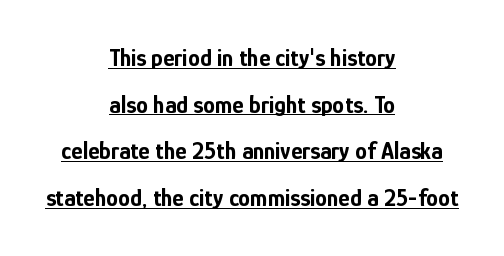
Q: Is the text bold? A: Yes.
Q: Is the text italic (slanted)? A: No, it is upright.
Q: Is the text underlined? A: Yes.
Q: How is the paragraph aligned? A: Centered.
Q: Is the spacing between letters normal or unusually wide? A: Normal.
Q: Is the spacing between lines tight, normal or loose? A: Loose.
